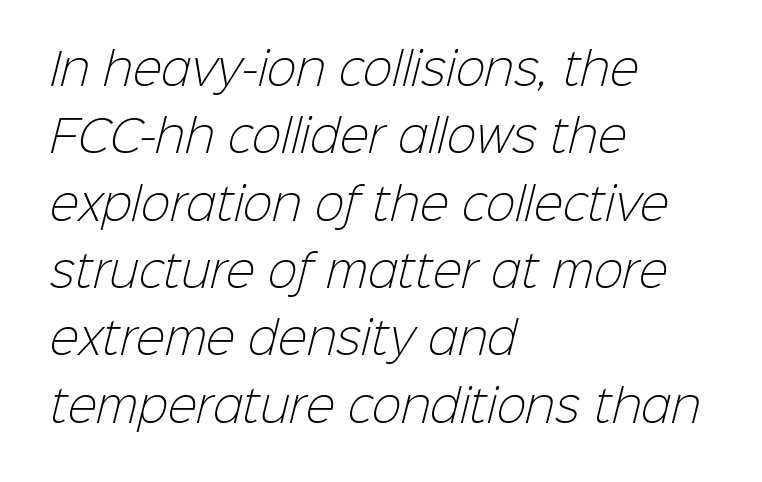
{"serif": "no", "bold": "no", "weight": "light", "width": "normal", "stroke_contrast": "low", "x_height": "medium", "monospaced": "no", "underline": "no", "align": "left", "line_spacing": "normal", "line_spacing_ratio": 1.53, "letter_spacing": "normal", "letter_spacing_em": 0.0, "glyph_px": 44}
